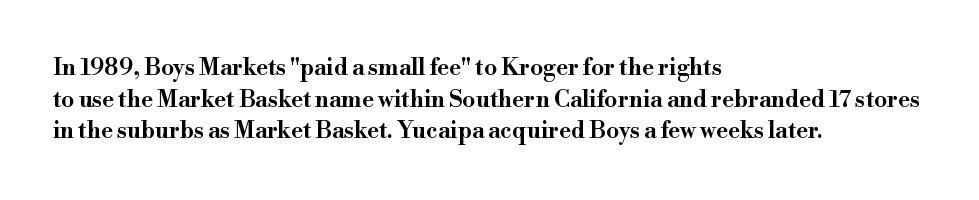
{"italic": "no", "underline": "no", "align": "left", "line_spacing": "normal", "line_spacing_ratio": 1.38, "letter_spacing": "normal", "letter_spacing_em": 0.0, "glyph_px": 23}
